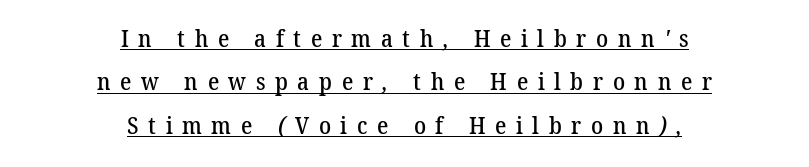
Here the glyphs are tracked loosely, breaking word shapes into spaced letters. These characters rest on top of a visible drawn line. Horizontal alignment here is central, giving a formal, balanced look.
